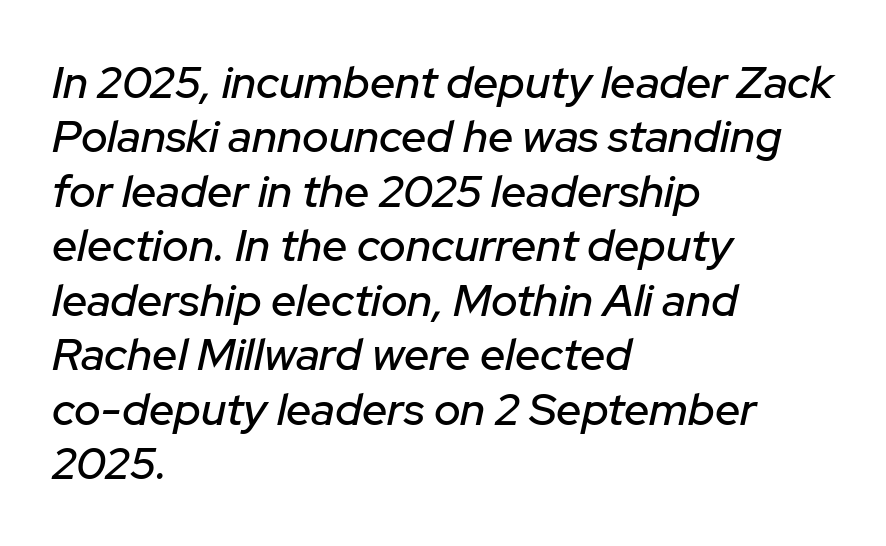
Proportional: the letters do not fall into vertical columns. Every character sits at an angle, as italics do. Students, note that the glyphs here touch the page at normal intervals. Line beginnings align vertically; line endings do not. The words here are not underlined.
